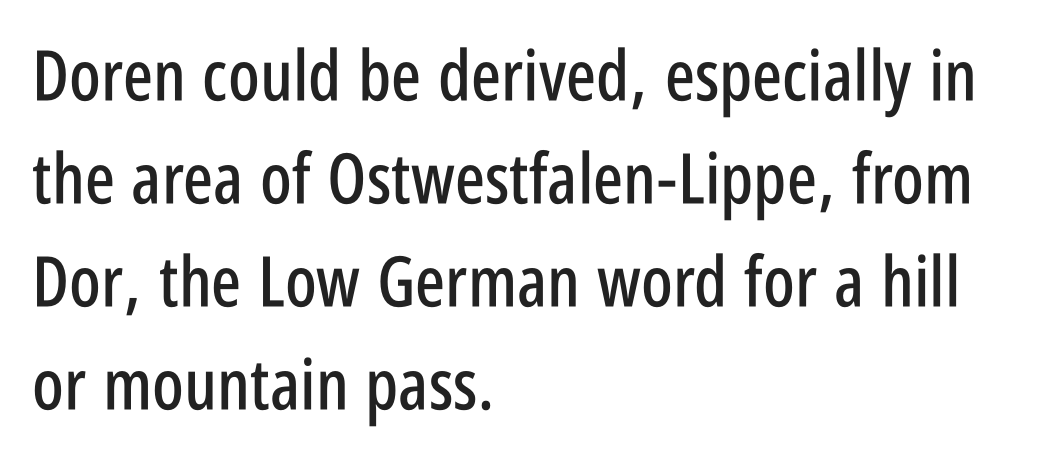
{"serif": "no", "italic": "no", "width": "condensed", "stroke_contrast": "low", "x_height": "large", "monospaced": "no", "underline": "no", "align": "left", "line_spacing": "normal", "line_spacing_ratio": 1.47, "letter_spacing": "normal", "letter_spacing_em": 0.0, "glyph_px": 70}
